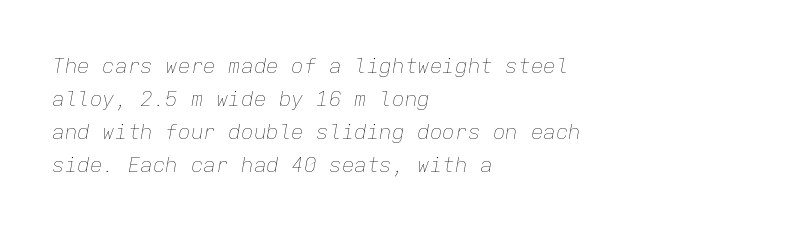
Q: Is the text bold? A: No.
Q: Is the text italic (slanted)? A: Yes, it leans right by about 9 degrees.
Q: Is the text underlined? A: No.
Q: How is the paragraph aligned? A: Left-aligned.
Q: Is the spacing between letters normal or unusually wide? A: Normal.
Q: Is the spacing between lines tight, normal or loose? A: Normal.
